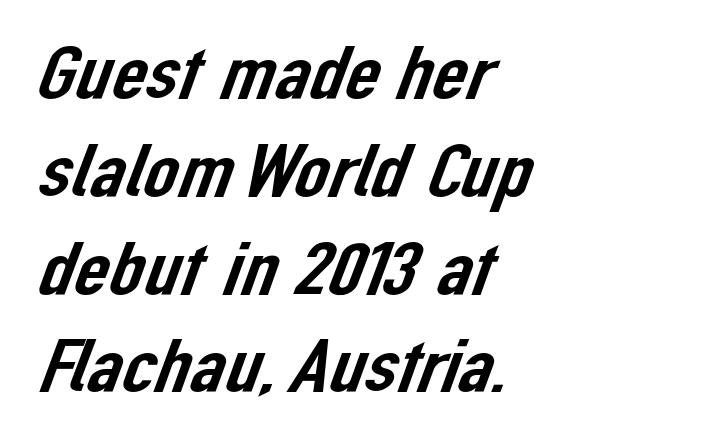
The image shows 77 px sans-serif type; set left-aligned, normal line spacing (1.27x), normal letter spacing, not underlined; low stroke contrast and a medium x-height.
